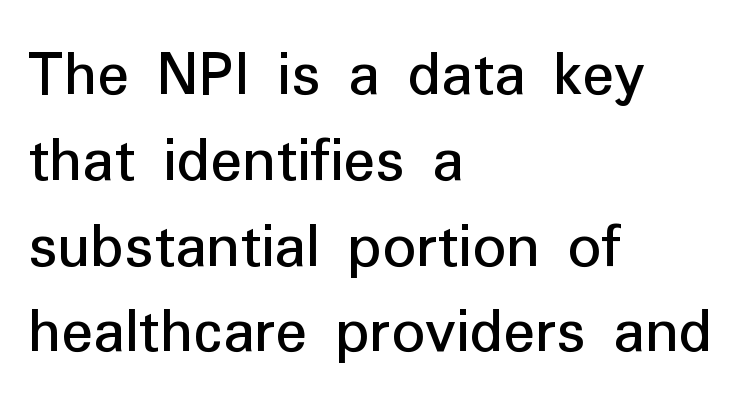
Q: Is the text italic (slanted)? A: No, it is upright.
Q: Is the typeface a serif or a sans-serif typeface? A: Sans-serif.
Q: Is the text underlined? A: No.
Q: How is the paragraph aligned? A: Left-aligned.
Q: Is the spacing between letters normal or unusually wide? A: Normal.
Q: Is the spacing between lines tight, normal or loose? A: Normal.
Q: Width (condensed, normal, or wide)? A: Normal.
Q: Stroke contrast? A: Low.
Q: x-height? A: Medium.
Q: Monospaced? A: No.
